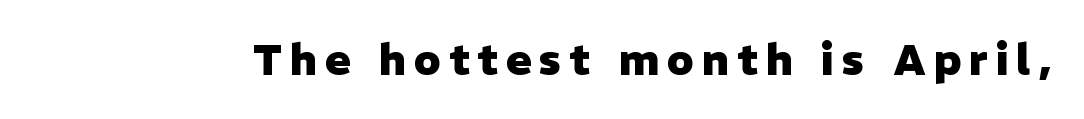
The lettering holds an erect, upright posture throughout. This is sans-serif lettering, the kind often seen on screens and signage. Honestly, there is no underline to notice here at all. Is this a fixed-width face? No — the glyphs have proportional, varying widths. Typesetter's note: full bold, strokes at maximum text heaviness.
